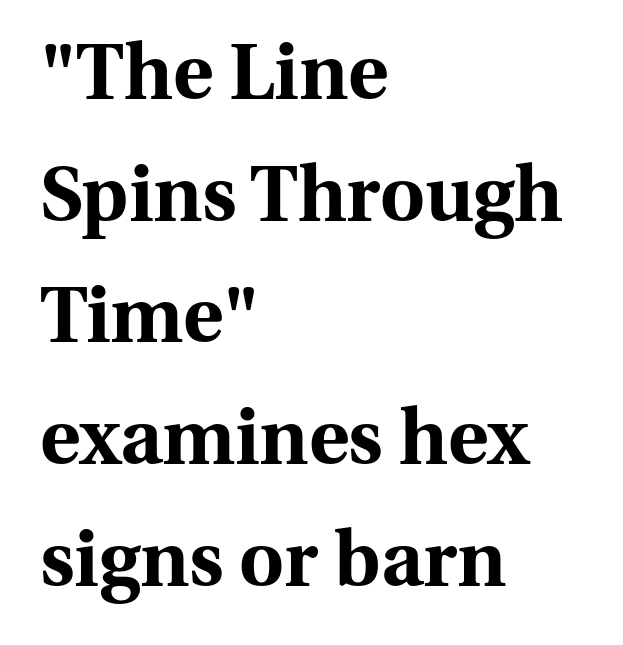
Q: Is the text bold? A: Yes.
Q: Is the text italic (slanted)? A: No, it is upright.
Q: Is the typeface a serif or a sans-serif typeface? A: Serif.
Q: Is the text underlined? A: No.
Q: How is the paragraph aligned? A: Left-aligned.
Q: Is the spacing between letters normal or unusually wide? A: Normal.
Q: Is the spacing between lines tight, normal or loose? A: Normal.
Q: Width (condensed, normal, or wide)? A: Normal.
Q: Stroke contrast? A: Medium.
Q: x-height? A: Medium.
Q: Monospaced? A: No.
